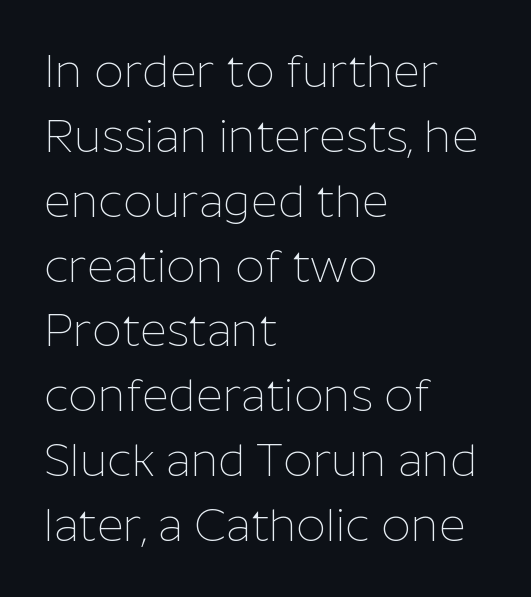
{"serif": "no", "italic": "no", "bold": "no", "weight": "thin", "width": "normal", "stroke_contrast": "low", "x_height": "medium", "monospaced": "no", "underline": "no", "align": "left", "line_spacing": "normal", "line_spacing_ratio": 1.41, "letter_spacing": "normal", "letter_spacing_em": 0.0, "glyph_px": 46}
